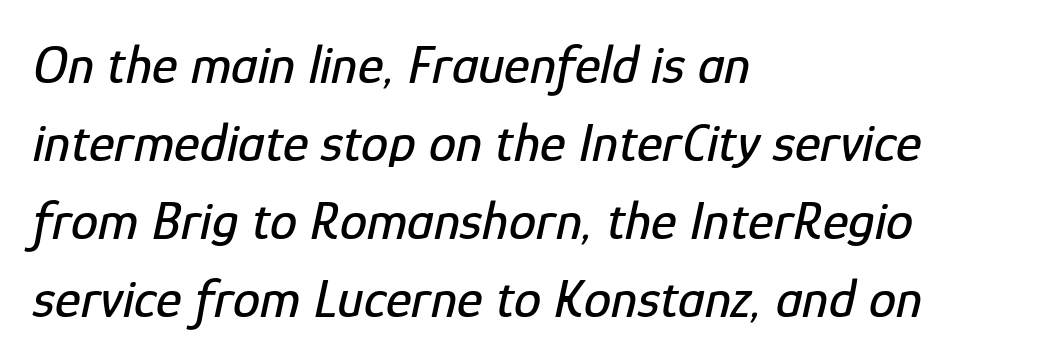
The image shows 55 px condensed type, italic (leaning right); set left-aligned, normal line spacing (1.42x), normal letter spacing, not underlined; low stroke contrast and a medium x-height.
